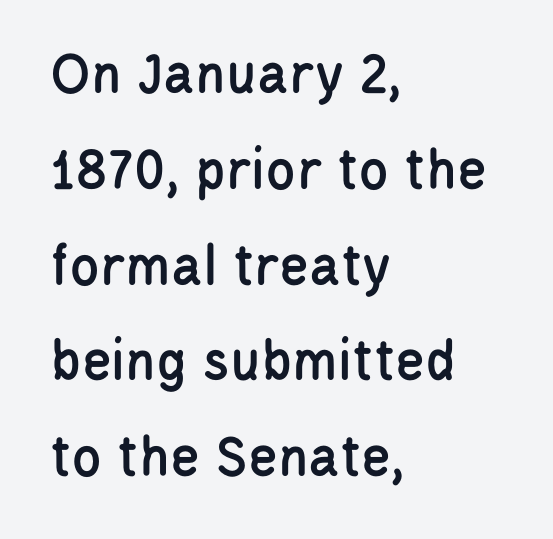
Normally led — the rows are evenly, conventionally spaced. The designer went with a sans here, leaving each stem footless. Notice how the passage keeps a crisp vertical edge on the left only. This is roman type, the default non-slanted kind.
